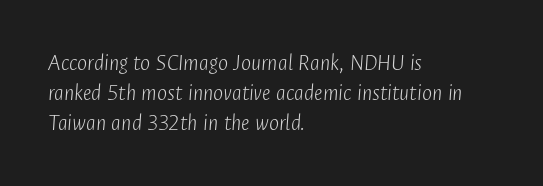
The image shows 24 px text type, italic (leaning right); set left-aligned, normal line spacing (1.25x), normal letter spacing, not underlined.
